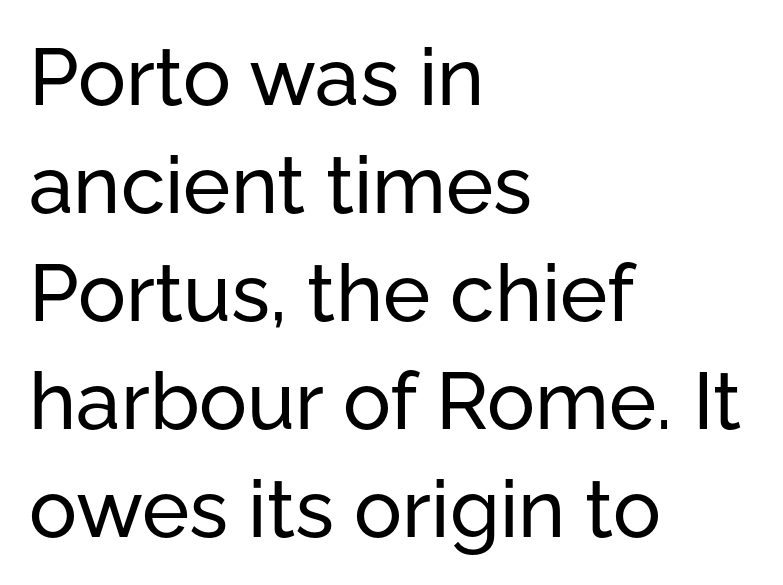
This is sans-serif lettering, the kind often seen on screens and signage. The lines in this sample share a left origin and differ only in where they stop. You could not count columns in this text — the font is proportionally spaced. The passage shown has conventional tracking throughout. Check under the words: just untouched page.
